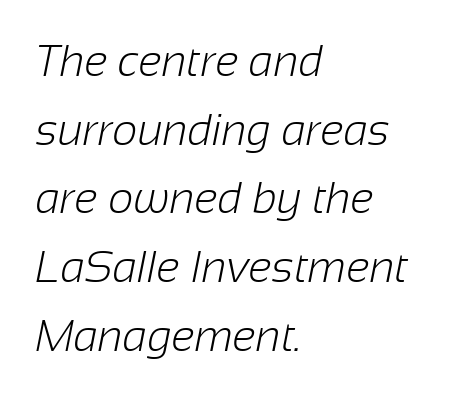
Q: Is the text bold? A: No.
Q: Is the typeface a serif or a sans-serif typeface? A: Sans-serif.
Q: Is the text underlined? A: No.
Q: How is the paragraph aligned? A: Left-aligned.
Q: Is the spacing between letters normal or unusually wide? A: Normal.
Q: Is the spacing between lines tight, normal or loose? A: Normal.
Q: Width (condensed, normal, or wide)? A: Normal.
Q: Stroke contrast? A: Low.
Q: x-height? A: Medium.
Q: Monospaced? A: No.
